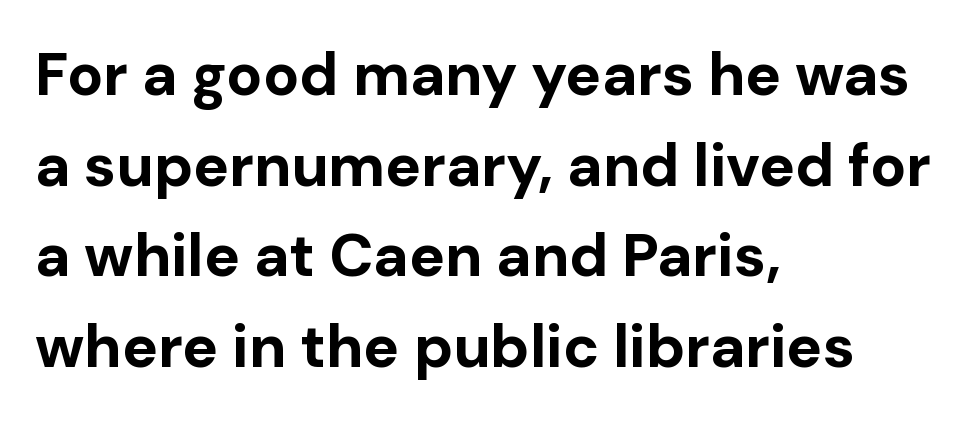
{"serif": "no", "italic": "no", "bold": "yes", "weight": "bold", "width": "normal", "stroke_contrast": "low", "x_height": "medium", "monospaced": "no", "underline": "no", "align": "left", "line_spacing": "normal", "line_spacing_ratio": 1.51, "letter_spacing": "normal", "letter_spacing_em": 0.0, "glyph_px": 60}
